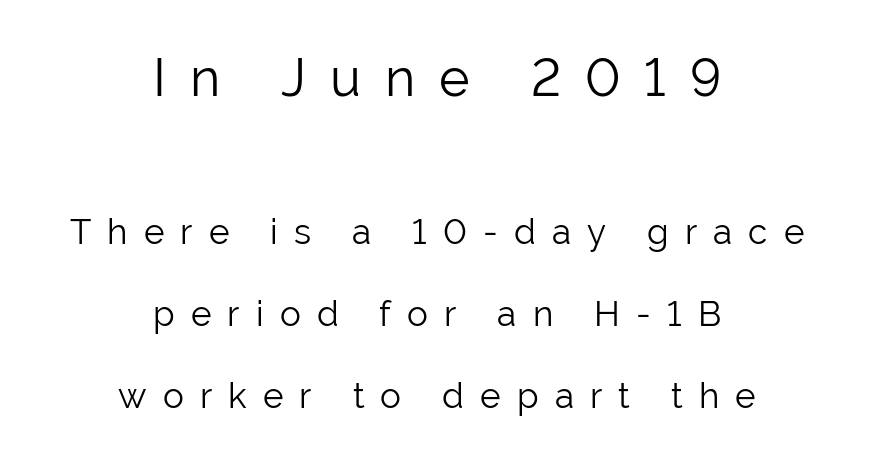
Q: Is the text bold? A: No.
Q: Is the text italic (slanted)? A: No, it is upright.
Q: Is the typeface a serif or a sans-serif typeface? A: Sans-serif.
Q: Is the text underlined? A: No.
Q: How is the paragraph aligned? A: Centered.
Q: Is the spacing between letters normal or unusually wide? A: Unusually wide.
Q: Is the spacing between lines tight, normal or loose? A: Loose.
Q: Which block of text is set in a larger size, the first (top) or the second (bottom)? A: The first (top) one.
Q: Width (condensed, normal, or wide)? A: Normal.
Q: Stroke contrast? A: Low.
Q: x-height? A: Medium.
Q: Monospaced? A: No.
